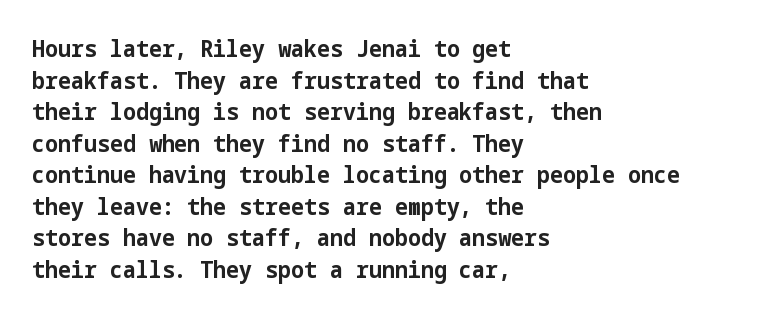
{"italic": "no", "bold": "yes", "underline": "no", "align": "left", "line_spacing": "normal", "line_spacing_ratio": 1.37, "letter_spacing": "normal", "letter_spacing_em": 0.0, "glyph_px": 23}
